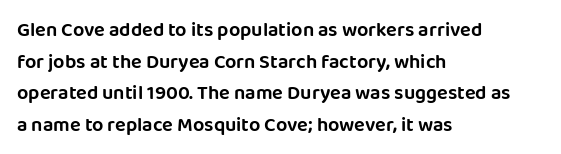
The baseline area is clear. The letterforms sit shoulder to shoulder at normal distance. Each line starts at the same left margin while the right side varies. You can tell it's not italic because the verticals are truly vertical.
